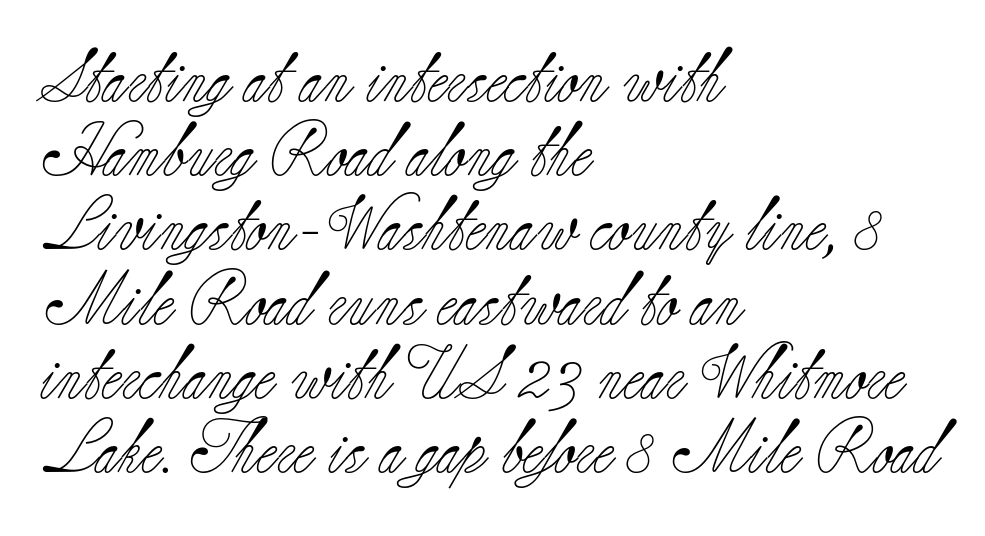
{"serif": "yes", "bold": "no", "weight": "light", "width": "normal", "stroke_contrast": "low", "x_height": "small", "monospaced": "no", "underline": "no", "align": "left", "line_spacing": "normal", "line_spacing_ratio": 1.4, "letter_spacing": "normal", "letter_spacing_em": 0.0, "glyph_px": 53}
